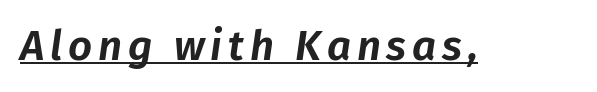
Q: Is the text italic (slanted)? A: Yes, it leans right by about 8 degrees.
Q: Is the text underlined? A: Yes.
Q: Width (condensed, normal, or wide)? A: Normal.
Q: Stroke contrast? A: Low.
Q: x-height? A: Medium.
Q: Monospaced? A: No.
